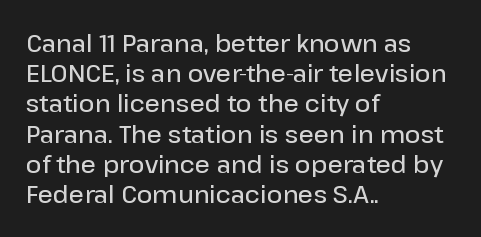
The image shows 24 px text type, upright; set left-aligned, normal line spacing (1.26x), normal letter spacing, not underlined.
